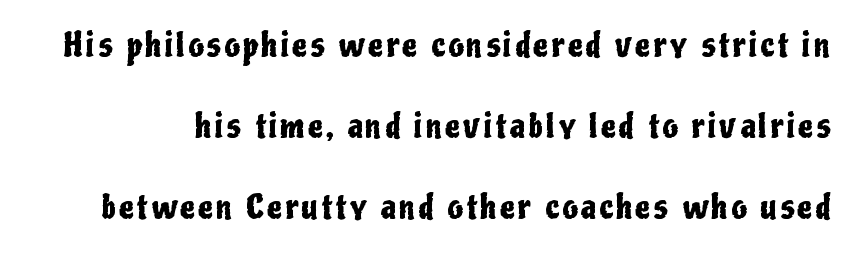
Q: Is the text italic (slanted)? A: No, it is upright.
Q: Is the typeface a serif or a sans-serif typeface? A: Sans-serif.
Q: Is the text underlined? A: No.
Q: Is the spacing between lines tight, normal or loose? A: Loose.
Q: Width (condensed, normal, or wide)? A: Condensed.
Q: Stroke contrast? A: Low.
Q: x-height? A: Medium.
Q: Monospaced? A: No.
